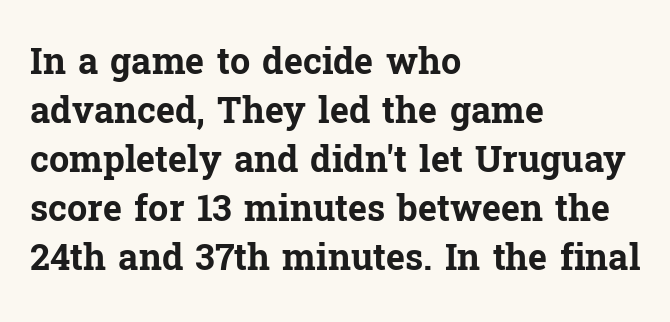
Q: Is the text bold? A: Yes.
Q: Is the text italic (slanted)? A: No, it is upright.
Q: Is the typeface a serif or a sans-serif typeface? A: Serif.
Q: Is the text underlined? A: No.
Q: How is the paragraph aligned? A: Left-aligned.
Q: Is the spacing between letters normal or unusually wide? A: Normal.
Q: Is the spacing between lines tight, normal or loose? A: Normal.
Q: Width (condensed, normal, or wide)? A: Normal.
Q: Stroke contrast? A: Low.
Q: x-height? A: Medium.
Q: Monospaced? A: No.
